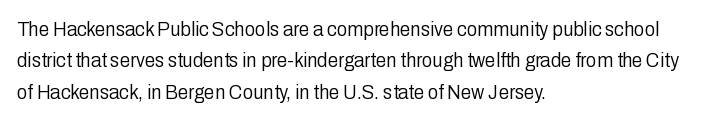
Q: Is the text bold? A: No.
Q: Is the text italic (slanted)? A: No, it is upright.
Q: Is the text underlined? A: No.
Q: How is the paragraph aligned? A: Left-aligned.
Q: Is the spacing between letters normal or unusually wide? A: Normal.
Q: Is the spacing between lines tight, normal or loose? A: Normal.
